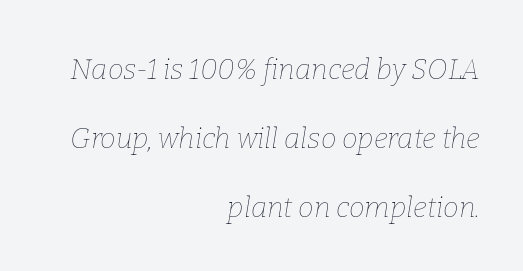
The image shows 28 px thin type, italic (leaning right); set right-aligned, loose line spacing (2.46x), normal letter spacing, not underlined; low stroke contrast and a medium x-height.
